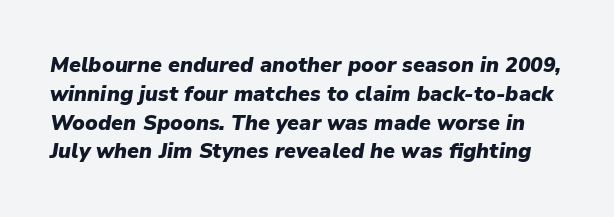
The image shows 21 px bold type, italic (leaning right); set normal line spacing (1.37x), normal letter spacing, not underlined.
